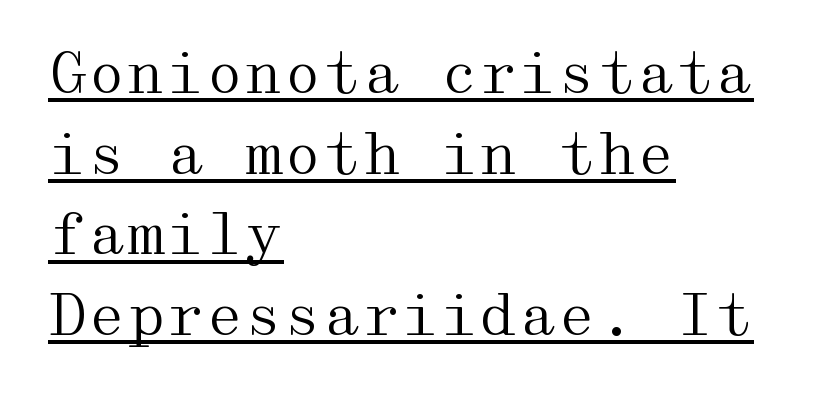
The image shows 56 px regular-weight, wide serif type, upright; set left-aligned, normal line spacing (1.44x), normal letter spacing, underlined; medium stroke contrast and a medium x-height.
